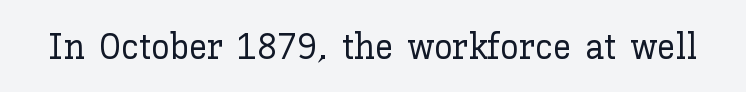
Standard letterfit; no display-style spreading of the glyphs. The lettering stays uniformly vertical, giving the passage a roman look. Beneath every word, the page is bare. Think of a printed novel: that variable character pitch is what you see here.
